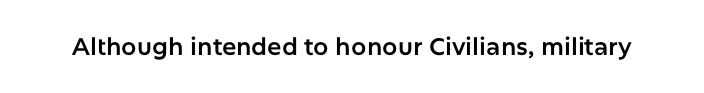
Observe the ordinary spacing: letters are neighbours, not strangers. Underline: absent. Rendered with straight, roman letterforms.
